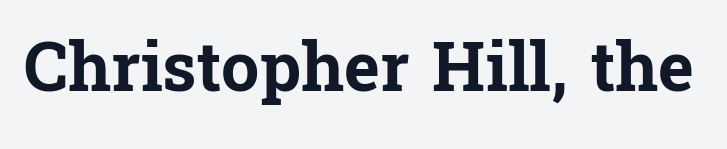
This rendering employs a face with finishing strokes, i.e., a serif. Characters follow at the spacing the type designer built in. The letters advance in unequal steps, a hallmark of proportional type. Bold? Absolutely — the strokes are thick and heavy. A clean baseline with only descenders dipping below it. These lines were composed using upright roman letters.
